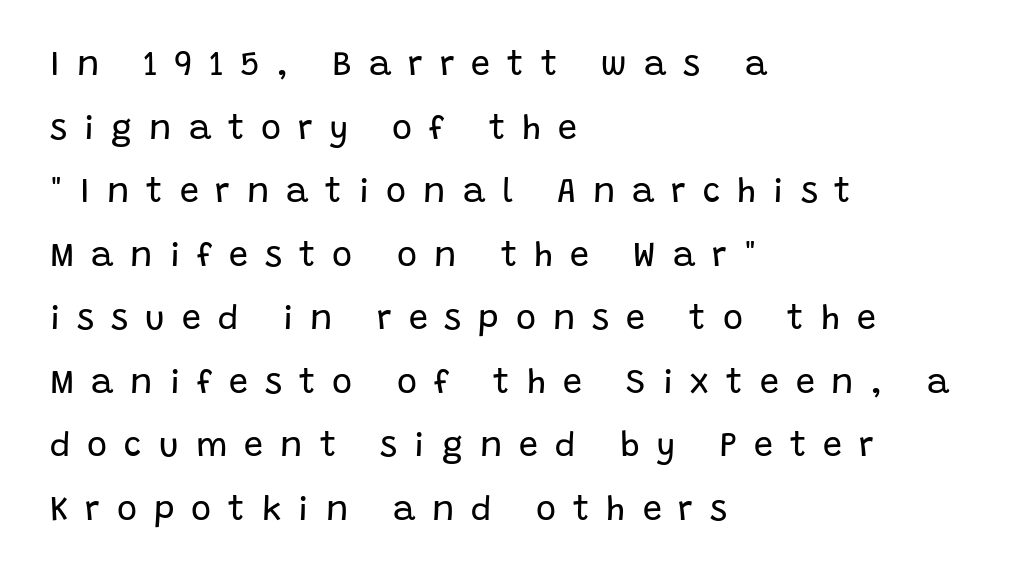
Stems and bowls with no extra thickness — not bold. Ascenders rise straight up at ninety degrees. Think of a printed novel: that variable character pitch is what you see here. Leftover space on each line is placed entirely after the last word. Does extra space separate the letters? Yes, quite a lot of it. Underline: absent.
